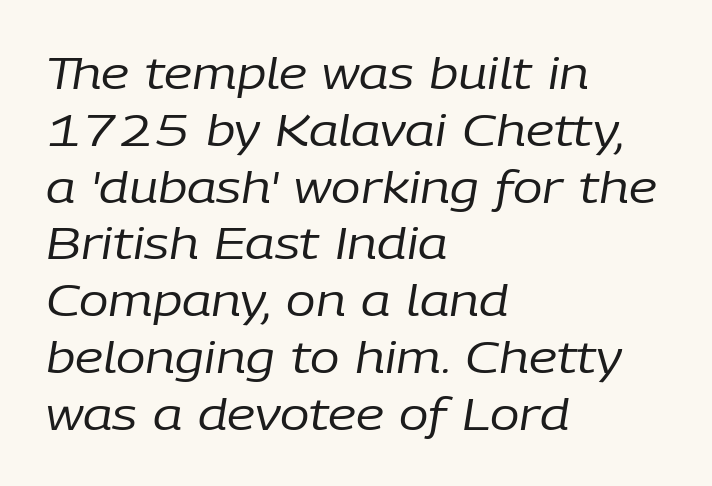
The image shows 44 px regular-weight type, italic (leaning right); set left-aligned, normal line spacing (1.29x), normal letter spacing, not underlined; low stroke contrast and a medium x-height.
